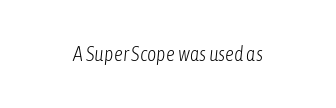
Q: Is the text bold? A: No.
Q: Is the text italic (slanted)? A: Yes, it leans right by about 6 degrees.
Q: Is the text underlined? A: No.
Q: Is the spacing between letters normal or unusually wide? A: Normal.
